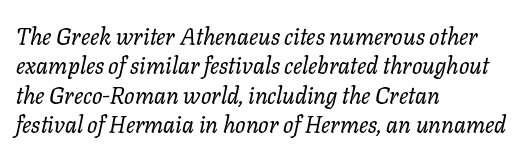
The image shows 23 px text type, italic (leaning right); set left-aligned, normal line spacing (1.28x), normal letter spacing, not underlined.
